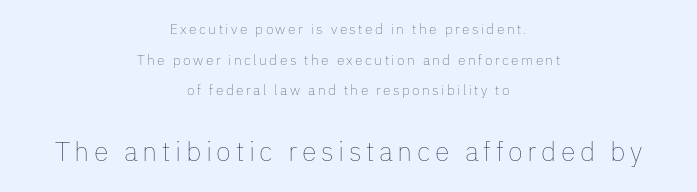
A great deal of white space separates one row of letters from the next. Visually, the bottom section dominates because its glyphs are scaled up. No extra ink here — the face is not bold. Vertical strokes here are truly vertical. The lines in this sample share a center point and differ in where they start and stop.
